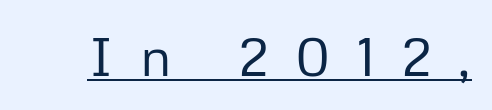
The rendering shows plain stroke endings on the letterforms — a sans-serif design. Students, observe the line beneath the letters — that is underlining. Think standard paragraph weight, or any step lighter than that. The lettering holds an erect, upright posture throughout.
